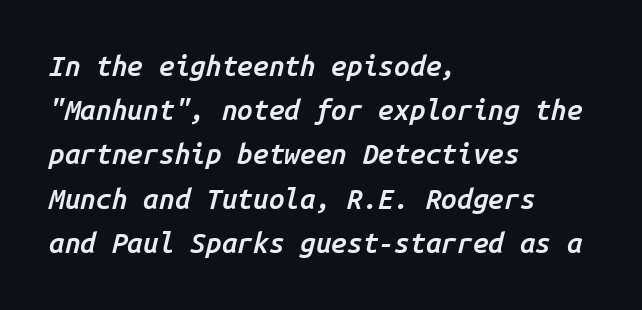
The image shows 28 px semibold type, italic (leaning right), monospaced; set left-aligned, normal line spacing (1.58x), normal letter spacing, not underlined; low stroke contrast and a medium x-height.
